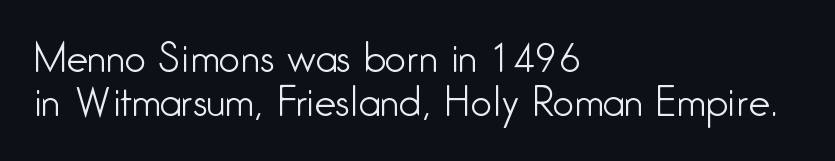
{"serif": "no", "italic": "no", "bold": "no", "weight": "light", "width": "condensed", "stroke_contrast": "low", "x_height": "medium", "monospaced": "no", "underline": "no", "align": "left", "line_spacing_ratio": 1.16, "letter_spacing": "normal", "letter_spacing_em": 0.0, "glyph_px": 38}
